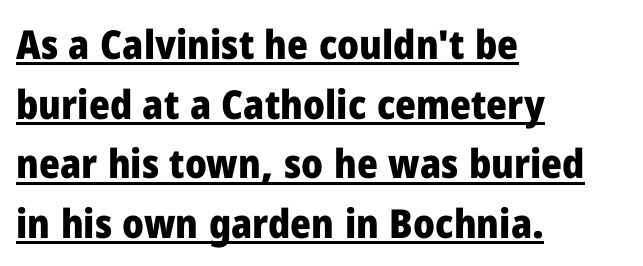
Is the type bold? Yes — the strokes are clearly thick and heavy. Like a heading marked for emphasis, these lines bear an underscore. Short note: letters normally spaced. Honestly, the row spacing looks completely unremarkable.
